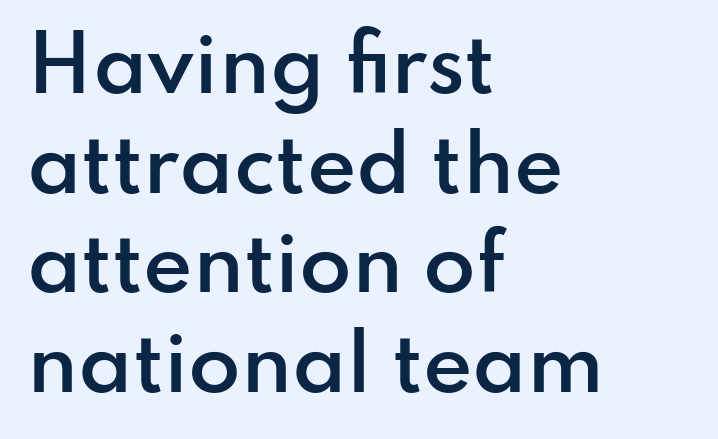
Quick note: interline space is typical. Quick note: underline off. Italic? Not at all — the glyphs are vertical. One-word summary of the alignment: left. The typeface chosen for these lines omits serifs. This sample has the flowing, uneven cadence of proportional lettering.
